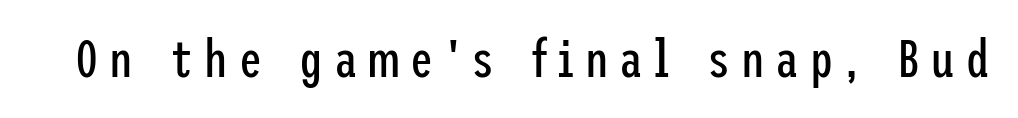
{"serif": "no", "italic": "no", "bold": "no", "weight": "regular", "width": "condensed", "stroke_contrast": "low", "x_height": "medium", "underline": "no", "letter_spacing": "wide", "letter_spacing_em": 0.21, "glyph_px": 52}
